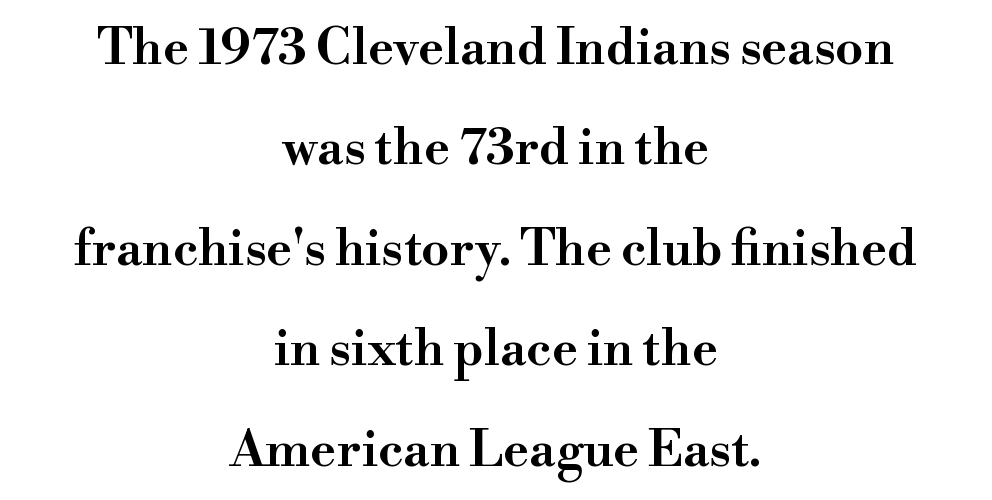
{"serif": "yes", "italic": "no", "width": "wide", "stroke_contrast": "high", "x_height": "small", "monospaced": "no", "underline": "no", "align": "center", "line_spacing": "loose", "line_spacing_ratio": 2.01, "letter_spacing": "normal", "letter_spacing_em": 0.0, "glyph_px": 50}
